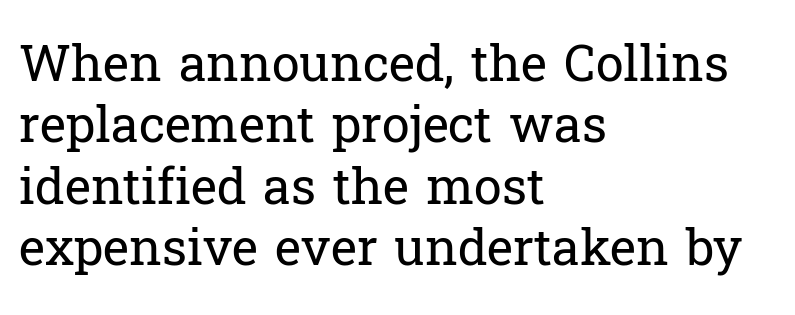
The image shows 50 px regular-weight serif type, upright; set left-aligned, line spacing 1.23x, normal letter spacing, not underlined; low stroke contrast and a medium x-height.
